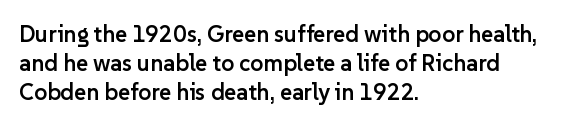
Every row of glyphs begins at an identical x-position on the left. Quick note: not italic, upright. A typesetter would call this zero additional tracking. Check under the words: just untouched page.
